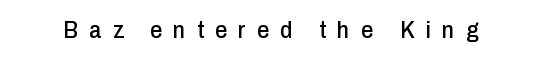
Q: Is the text italic (slanted)? A: No, it is upright.
Q: Is the text underlined? A: No.
Q: Is the spacing between letters normal or unusually wide? A: Unusually wide.
